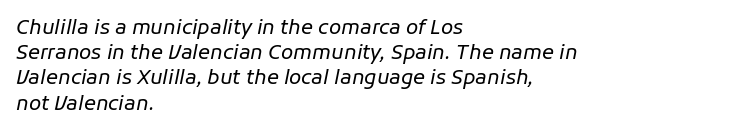
Q: Is the text bold? A: No.
Q: Is the text italic (slanted)? A: Yes, it leans right by about 11 degrees.
Q: Is the text underlined? A: No.
Q: How is the paragraph aligned? A: Left-aligned.
Q: Is the spacing between letters normal or unusually wide? A: Normal.
Q: Is the spacing between lines tight, normal or loose? A: Normal.
